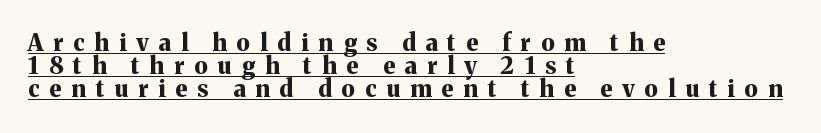
These lines huddle together more closely than default settings would place them. Heavy, bold letterforms. Glyph-to-glyph distance is far greater than everyday printed text. Posture: vertical. Glance below the letters and you will spot a drawn line. This sample is left-justified, so line endings fall wherever the words run out.
